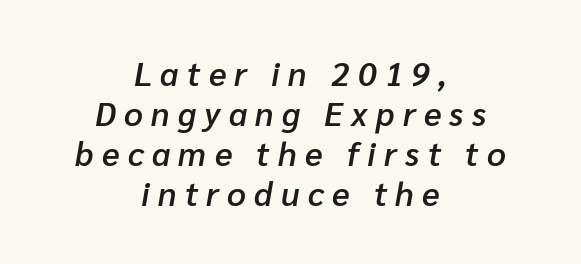
{"italic": "yes", "lean": "right", "slant_degrees": 10, "bold": "semi", "weight": "semibold", "width": "normal", "stroke_contrast": "low", "x_height": "medium", "monospaced": "no", "underline": "no", "align": "center", "line_spacing_ratio": 1.21, "letter_spacing": "wide", "letter_spacing_em": 0.25, "glyph_px": 33}
